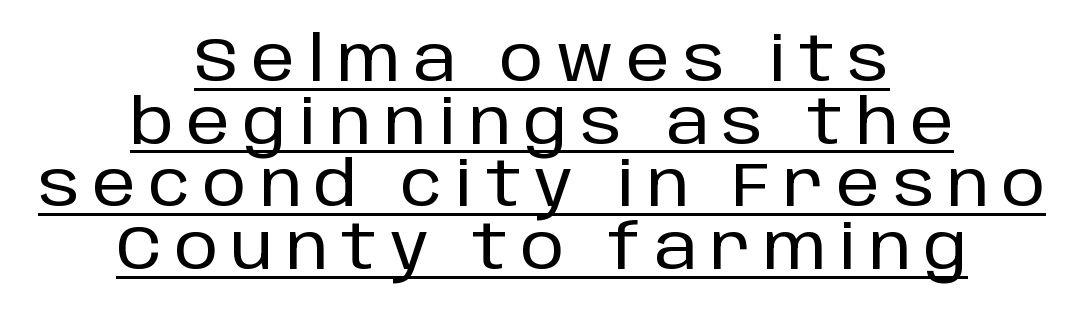
The image shows 62 px sans-serif type, upright; set centered, tight line spacing (1.01x), unusually wide letter spacing (+0.21 em), underlined; low stroke contrast and a large x-height.
